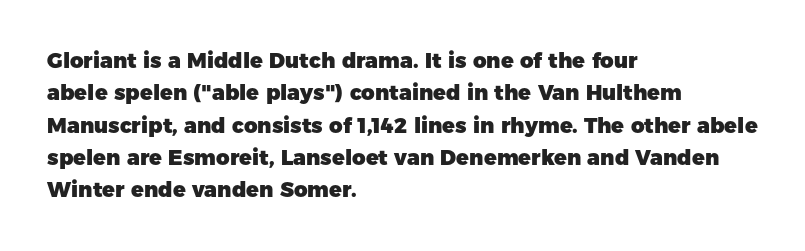
Q: Is the text bold? A: Yes.
Q: Is the text italic (slanted)? A: No, it is upright.
Q: Is the text underlined? A: No.
Q: How is the paragraph aligned? A: Left-aligned.
Q: Is the spacing between letters normal or unusually wide? A: Normal.
Q: Is the spacing between lines tight, normal or loose? A: Normal.
